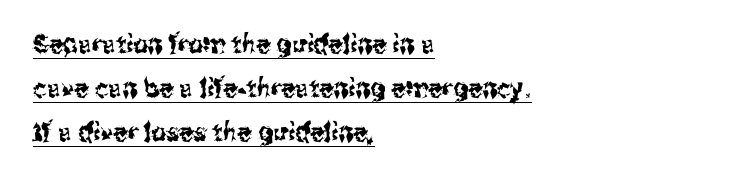
Every stem runs plumb, perpendicular to the baseline. What stands out about the letter spacing? Nothing — it is the standard amount. Underline: present. Summary of vertical rhythm: regular, with standard interline spacing. A student would call this left alignment; a typographer would say flush left, rag right.
